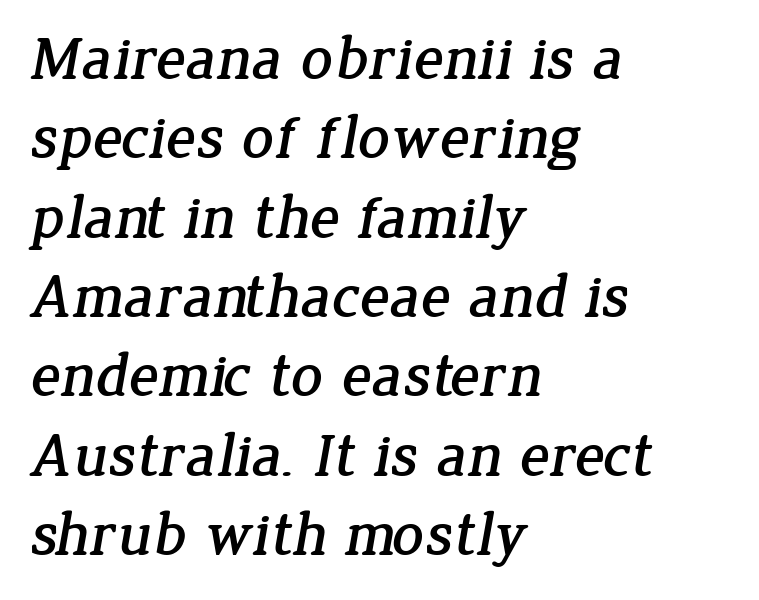
{"serif": "yes", "width": "normal", "stroke_contrast": "low", "x_height": "medium", "monospaced": "no", "underline": "no", "align": "left", "line_spacing": "normal", "line_spacing_ratio": 1.28, "letter_spacing": "normal", "letter_spacing_em": 0.0, "glyph_px": 62}
